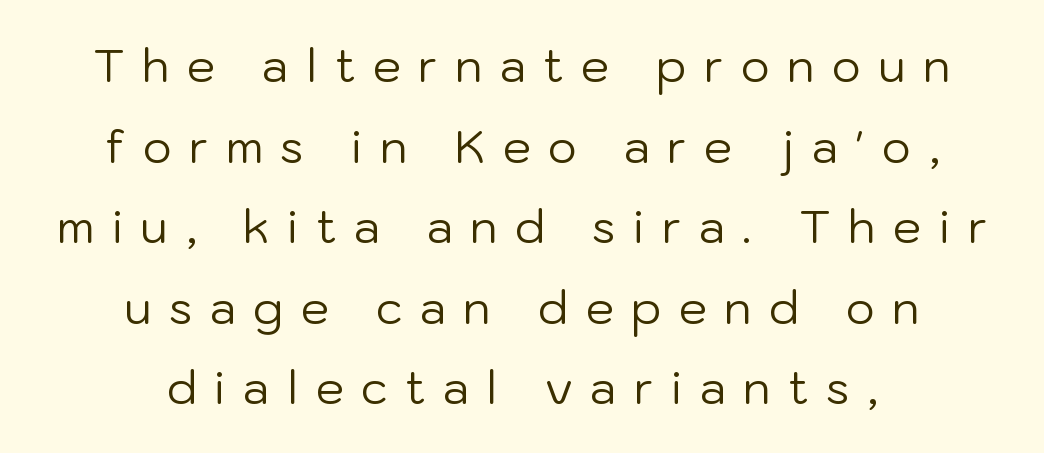
The image shows 45 px regular-weight sans-serif type, upright; set centered, line spacing 1.79x, unusually wide letter spacing (+0.39 em), not underlined; low stroke contrast and a medium x-height.
